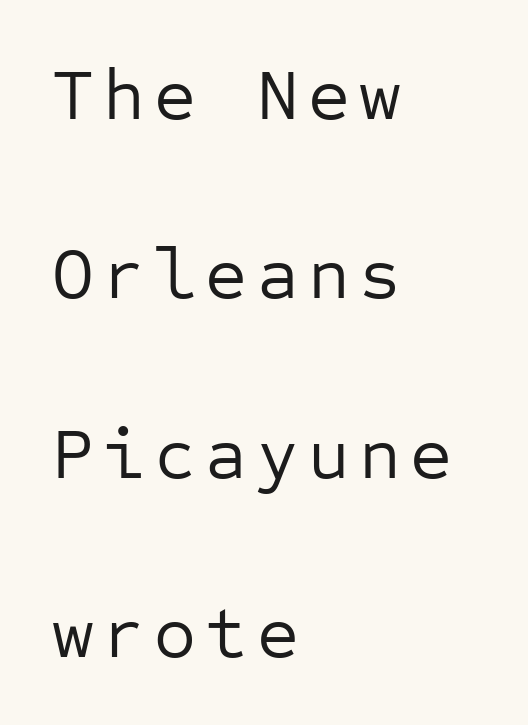
Each letter's strokes conclude bluntly, with no projecting serifs. Each row of text sits above clean, open space. If you drew a line through each stem, it would be perfectly vertical. The lines are spread far apart with generous leading.
